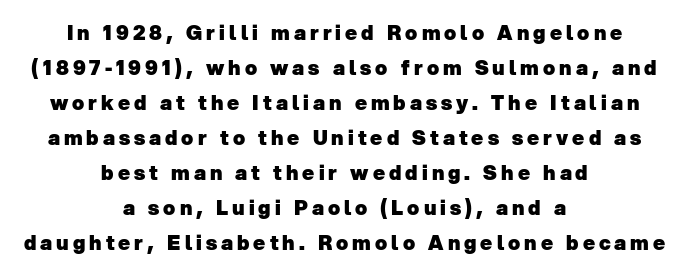
{"bold": "yes", "underline": "no", "align": "center", "line_spacing_ratio": 1.75, "letter_spacing": "wide", "letter_spacing_em": 0.2, "glyph_px": 20}
